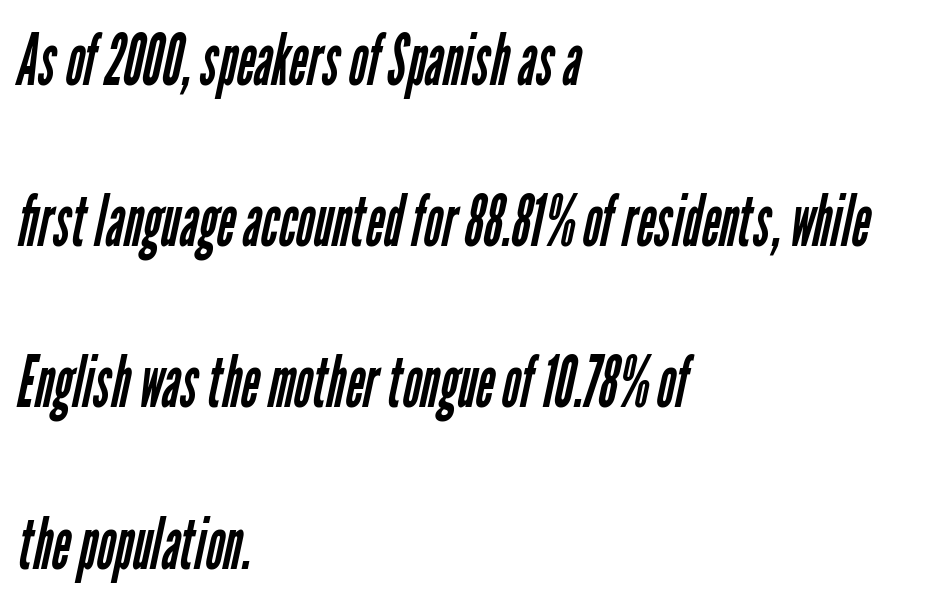
Q: Is the text bold? A: No.
Q: Is the typeface a serif or a sans-serif typeface? A: Sans-serif.
Q: Is the text underlined? A: No.
Q: How is the paragraph aligned? A: Left-aligned.
Q: Is the spacing between letters normal or unusually wide? A: Normal.
Q: Is the spacing between lines tight, normal or loose? A: Loose.
Q: Width (condensed, normal, or wide)? A: Condensed.
Q: Stroke contrast? A: Low.
Q: x-height? A: Medium.
Q: Monospaced? A: No.
